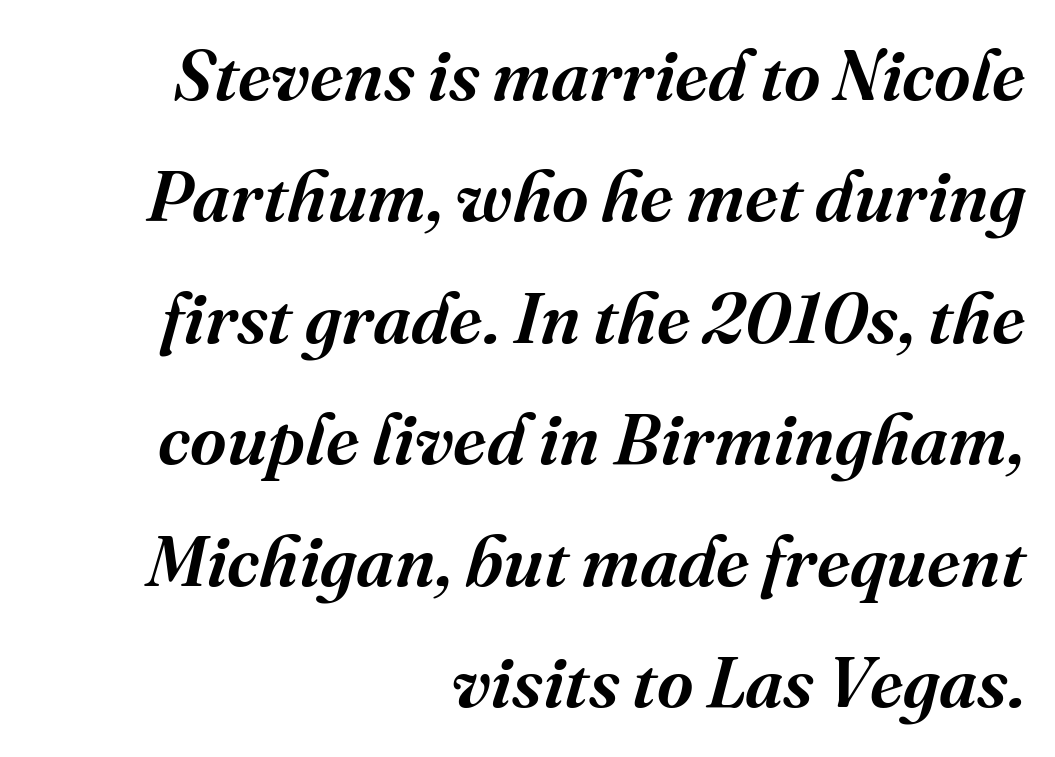
The image shows 71 px semibold serif type, italic (leaning right); set right-aligned, line spacing 1.71x, normal letter spacing, not underlined; medium stroke contrast and a medium x-height.
